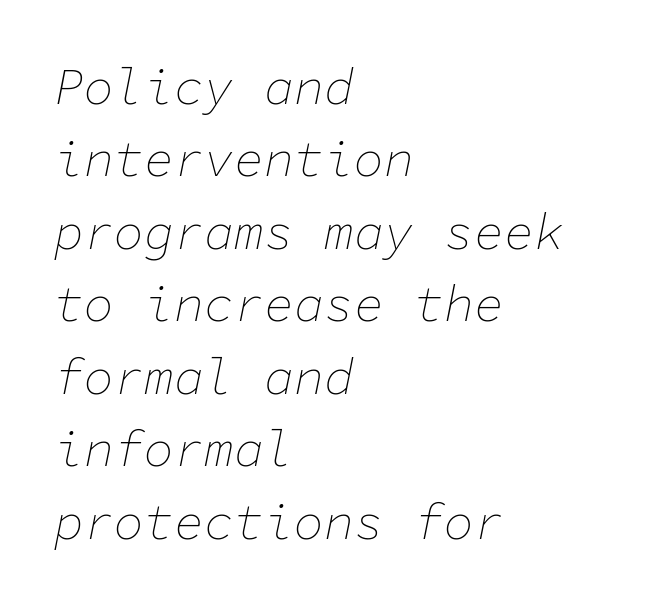
The image shows 50 px thin type, italic (leaning right), monospaced; set left-aligned, normal line spacing (1.45x), normal letter spacing, not underlined; low stroke contrast and a medium x-height.
